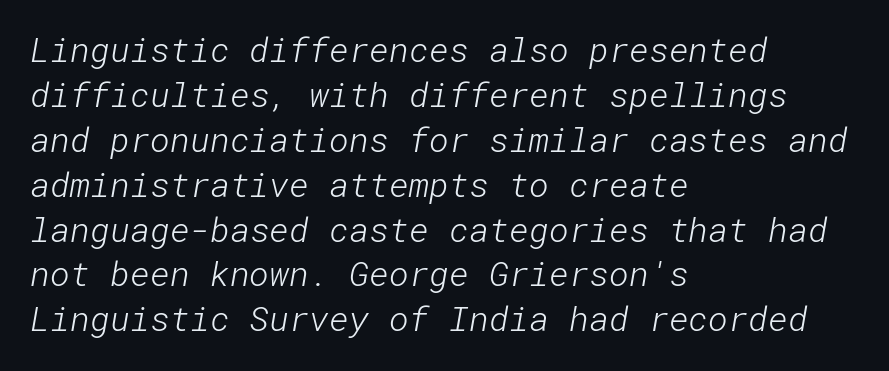
{"serif": "no", "bold": "no", "weight": "light", "width": "normal", "stroke_contrast": "low", "x_height": "medium", "underline": "no", "align": "left", "line_spacing": "normal", "line_spacing_ratio": 1.32, "letter_spacing": "normal", "letter_spacing_em": 0.0, "glyph_px": 34}
